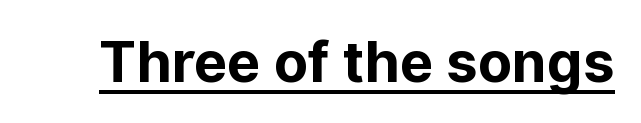
In terms of letterspacing, this is plain default setting. The letters are bold, with thick, heavy strokes. A typesetter would call this proportional, since set widths differ per character. The characters display no serif detailing; their extremities are plain. Vertical strokes here are truly vertical.
